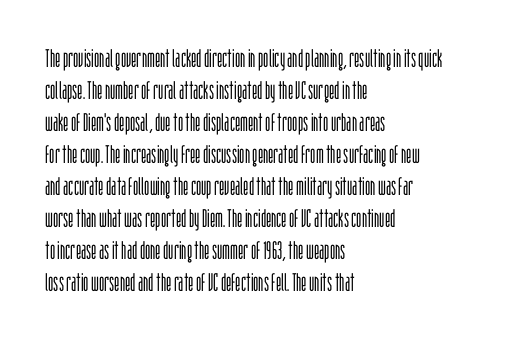
The image shows 25 px text type, upright; set left-aligned, normal line spacing (1.28x), normal letter spacing, not underlined.
